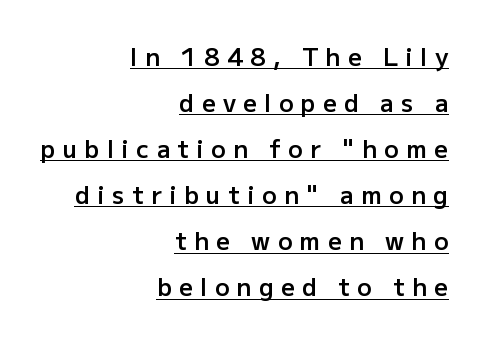
{"italic": "no", "bold": "semi", "underline": "yes", "align": "right", "line_spacing": "loose", "line_spacing_ratio": 1.92, "letter_spacing": "wide", "letter_spacing_em": 0.31, "glyph_px": 24}
